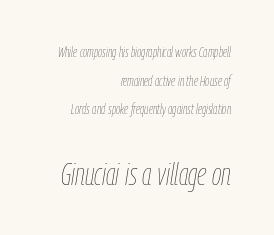
Baseline-to-baseline distance is far greater than the letter height. In this sample the second text group is rendered at the bigger scale. No chunkiness to these letters — they're not bold. The glyphs look as if they've been sheared to an angle. Typeset ragged left — the right edge is the straight one. No extra tracking has been applied to these lines.
